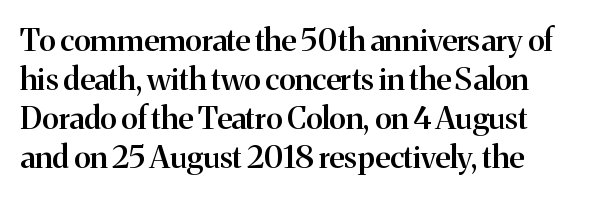
{"serif": "yes", "italic": "no", "bold": "semi", "weight": "semibold", "width": "normal", "stroke_contrast": "medium", "x_height": "medium", "monospaced": "no", "underline": "no", "line_spacing": "normal", "line_spacing_ratio": 1.26, "letter_spacing": "normal", "letter_spacing_em": 0.0, "glyph_px": 31}
